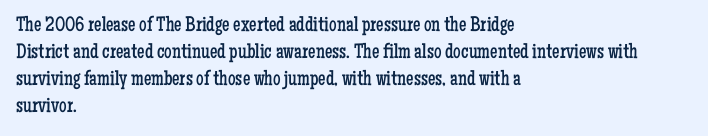
Q: Is the text bold? A: No.
Q: Is the text italic (slanted)? A: No, it is upright.
Q: Is the text underlined? A: No.
Q: How is the paragraph aligned? A: Left-aligned.
Q: Is the spacing between letters normal or unusually wide? A: Normal.
Q: Is the spacing between lines tight, normal or loose? A: Normal.
